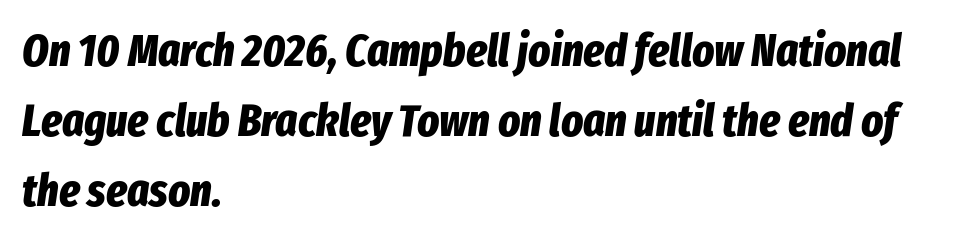
{"italic": "yes", "lean": "right", "slant_degrees": 8, "bold": "yes", "weight": "bold", "width": "condensed", "stroke_contrast": "low", "x_height": "medium", "monospaced": "no", "underline": "no", "align": "left", "line_spacing": "normal", "line_spacing_ratio": 1.52, "letter_spacing": "normal", "letter_spacing_em": 0.0, "glyph_px": 46}
